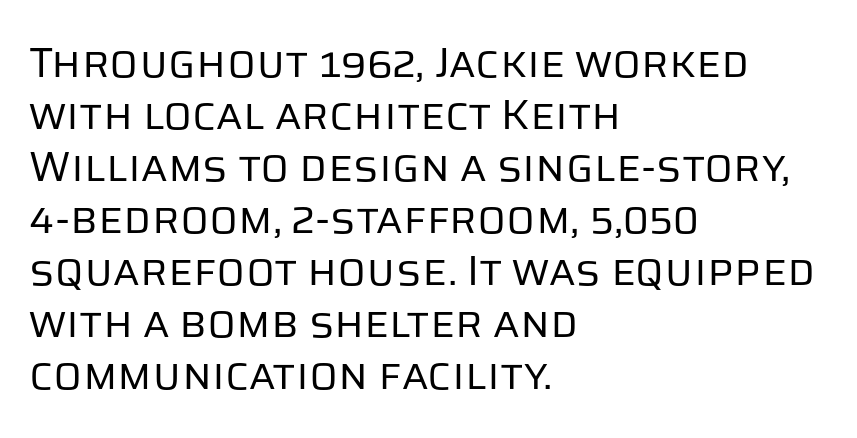
Stem width sits at or under what a default text font uses. The rendering uses natural spacing where letterforms have individual widths. You can tell it's not italic because the verticals are truly vertical. The setting favours the left margin, as ordinary paragraphs usually do. The glyphs are unaccompanied by any horizontal stroke below them.
